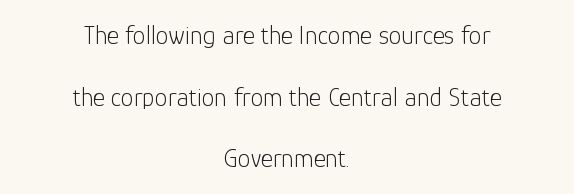
Q: Is the text bold? A: No.
Q: Is the text italic (slanted)? A: No, it is upright.
Q: Is the text underlined? A: No.
Q: How is the paragraph aligned? A: Centered.
Q: Is the spacing between letters normal or unusually wide? A: Normal.
Q: Is the spacing between lines tight, normal or loose? A: Loose.
